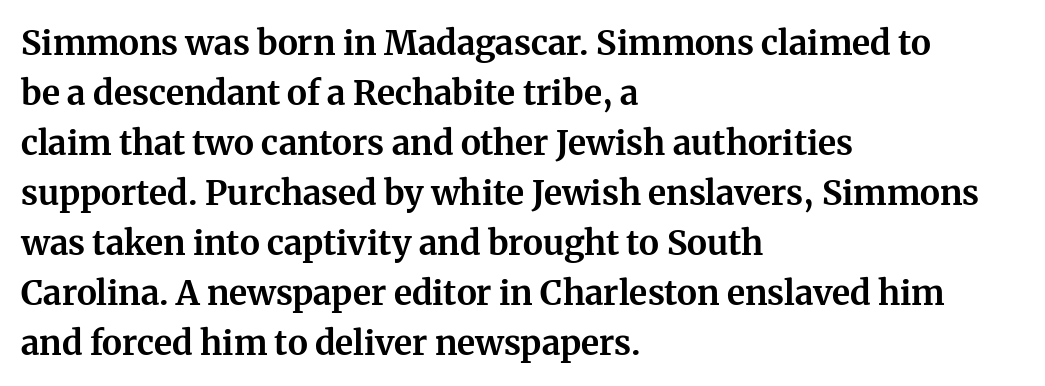
Letter spacing: default. Clear beneath every line of the passage. This is roman type, the default non-slanted kind. The face used here is proportionally spaced, like ordinary book or web type. The lines sit at an ordinary, default distance from one another. Compared with an ordinary text face, these strokes are far heavier — a full bold.
